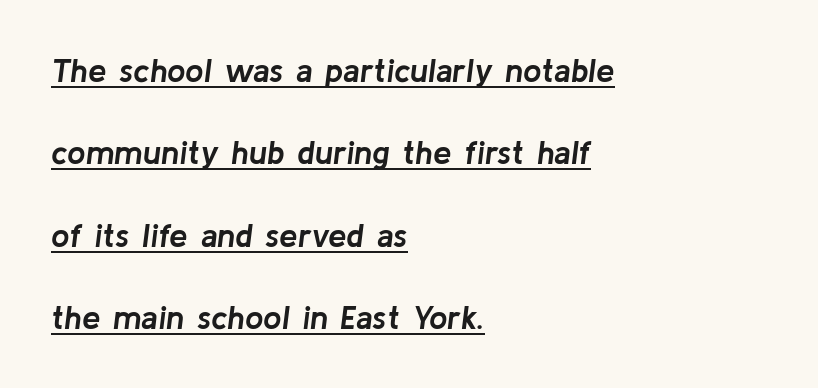
Q: Is the text bold? A: Yes.
Q: Is the text italic (slanted)? A: Yes, it leans right by about 8 degrees.
Q: Is the text underlined? A: Yes.
Q: How is the paragraph aligned? A: Left-aligned.
Q: Is the spacing between letters normal or unusually wide? A: Normal.
Q: Is the spacing between lines tight, normal or loose? A: Loose.
Q: Width (condensed, normal, or wide)? A: Normal.
Q: Stroke contrast? A: Low.
Q: x-height? A: Medium.
Q: Monospaced? A: No.
